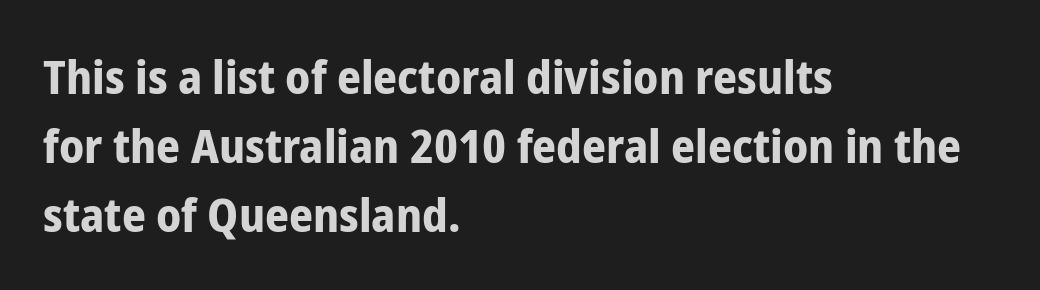
{"serif": "no", "italic": "no", "bold": "yes", "weight": "bold", "width": "condensed", "stroke_contrast": "low", "x_height": "medium", "monospaced": "no", "underline": "no", "align": "left", "line_spacing": "normal", "line_spacing_ratio": 1.47, "letter_spacing": "normal", "letter_spacing_em": 0.0, "glyph_px": 47}
